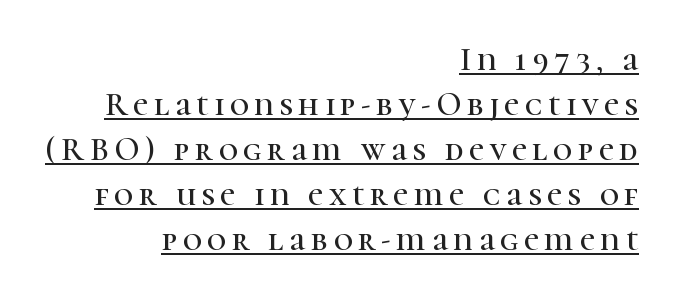
The leading is moderate, giving the passage an even texture. Each letter's strokes conclude with small projecting serifs. The rendering uses natural spacing where letterforms have individual widths. These lines are set flush right with a ragged left edge.
